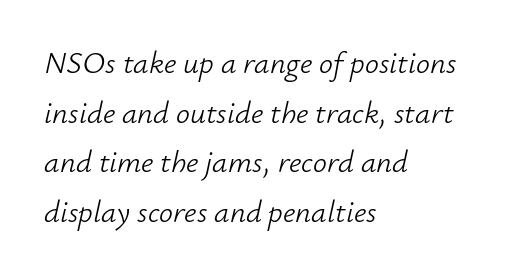
The image shows 31 px light type, italic (leaning right); set left-aligned, normal line spacing (1.6x), normal letter spacing, not underlined; low stroke contrast and a small x-height.
